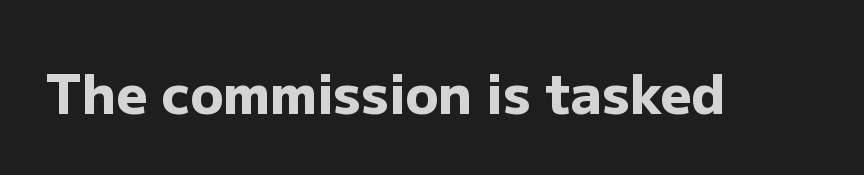
Q: Is the text bold? A: Yes.
Q: Is the text italic (slanted)? A: No, it is upright.
Q: Is the typeface a serif or a sans-serif typeface? A: Sans-serif.
Q: Is the text underlined? A: No.
Q: Is the spacing between letters normal or unusually wide? A: Normal.
Q: Width (condensed, normal, or wide)? A: Normal.
Q: Stroke contrast? A: Low.
Q: x-height? A: Medium.
Q: Monospaced? A: No.
